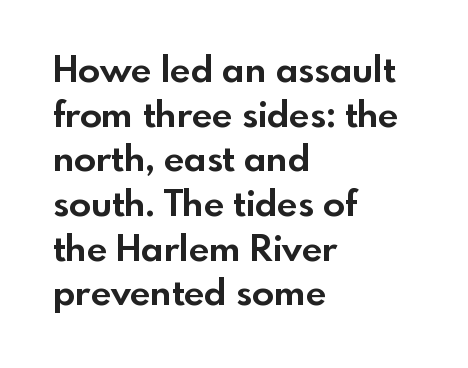
{"serif": "no", "italic": "no", "bold": "yes", "weight": "bold", "width": "normal", "x_height": "small", "monospaced": "no", "underline": "no", "align": "left", "line_spacing_ratio": 1.24, "letter_spacing": "normal", "letter_spacing_em": 0.0, "glyph_px": 36}
